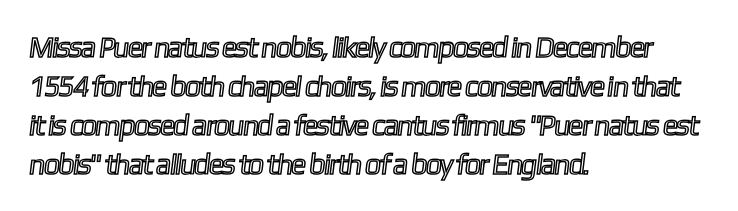
{"width": "condensed", "x_height": "medium", "monospaced": "no", "underline": "no", "align": "left", "line_spacing": "normal", "line_spacing_ratio": 1.35, "letter_spacing": "normal", "letter_spacing_em": 0.0, "glyph_px": 29}
